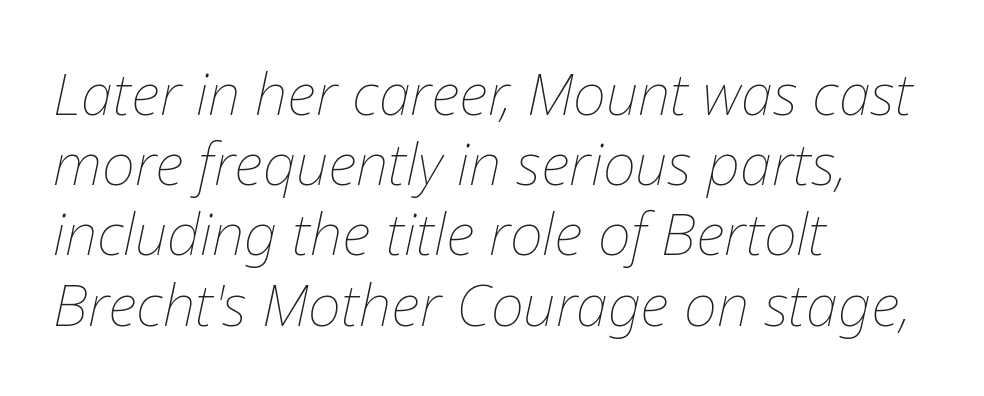
Q: Is the text bold? A: No.
Q: Is the text italic (slanted)? A: Yes, it leans right by about 12 degrees.
Q: Is the text underlined? A: No.
Q: How is the paragraph aligned? A: Left-aligned.
Q: Is the spacing between letters normal or unusually wide? A: Normal.
Q: Width (condensed, normal, or wide)? A: Normal.
Q: Stroke contrast? A: Low.
Q: x-height? A: Medium.
Q: Monospaced? A: No.
